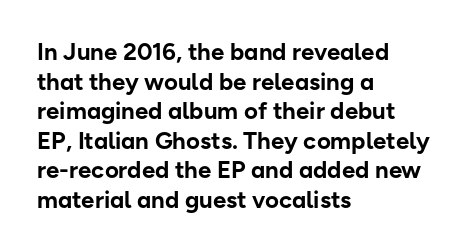
Q: Is the text bold? A: Yes.
Q: Is the text italic (slanted)? A: No, it is upright.
Q: Is the text underlined? A: No.
Q: How is the paragraph aligned? A: Left-aligned.
Q: Is the spacing between letters normal or unusually wide? A: Normal.
